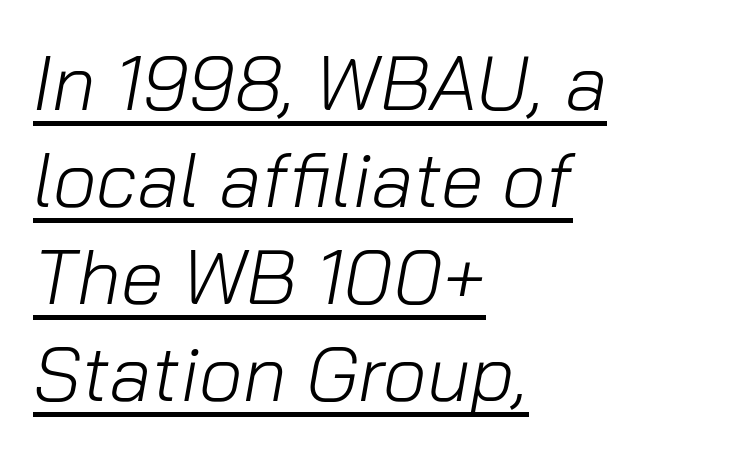
Q: Is the text bold? A: No.
Q: Is the text italic (slanted)? A: Yes, it leans right by about 10 degrees.
Q: Is the text underlined? A: Yes.
Q: How is the paragraph aligned? A: Left-aligned.
Q: Is the spacing between letters normal or unusually wide? A: Normal.
Q: Is the spacing between lines tight, normal or loose? A: Normal.
Q: Width (condensed, normal, or wide)? A: Normal.
Q: Stroke contrast? A: Low.
Q: x-height? A: Medium.
Q: Monospaced? A: No.
